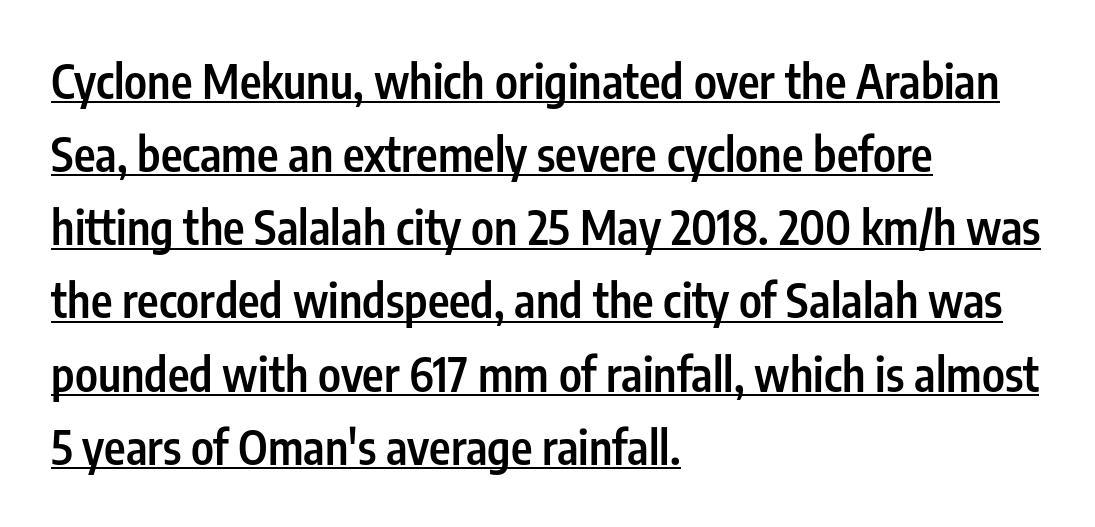
The image shows 46 px semibold, condensed sans-serif type, upright; set left-aligned, normal line spacing (1.59x), normal letter spacing, underlined; low stroke contrast and a medium x-height.
